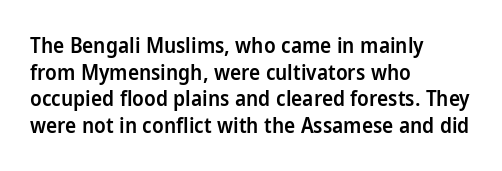
Casual observation: everything's shoved over to the left. Horizontal bands of white between lines are of average thickness. Tracking value appears to be zero — textbook default spacing. The letters stand straight up with perfectly vertical stems. Compared with an ordinary text face, these strokes are moderately heavier — a semibold. Anything drawn beneath the words? Only blank space.
